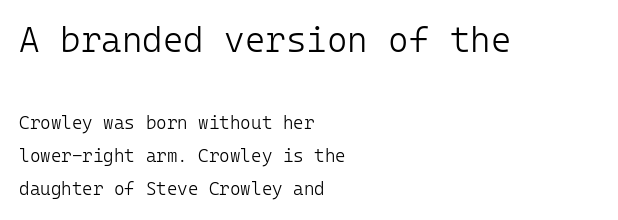
The image shows 35 px light sans-serif type, upright, monospaced; set left-aligned, line spacing 1.85x, normal letter spacing, not underlined; the first (top) block is 1.94x larger; low stroke contrast and a medium x-height.
